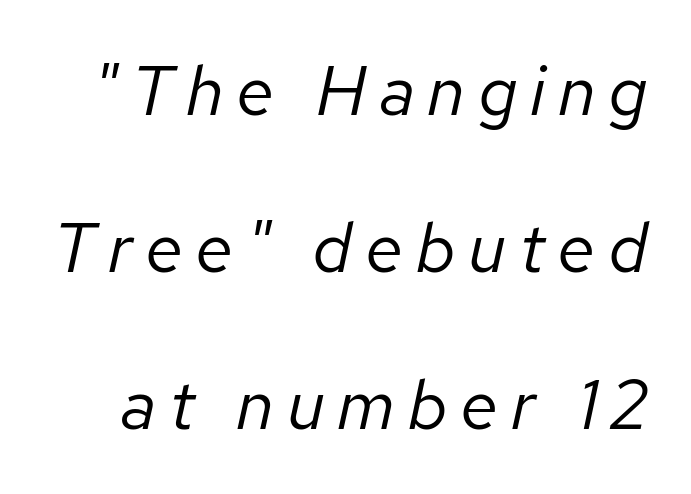
Q: Is the text bold? A: No.
Q: Is the text italic (slanted)? A: Yes, it leans right by about 12 degrees.
Q: Is the text underlined? A: No.
Q: Is the spacing between lines tight, normal or loose? A: Loose.
Q: Width (condensed, normal, or wide)? A: Normal.
Q: Stroke contrast? A: Low.
Q: x-height? A: Medium.
Q: Monospaced? A: No.
